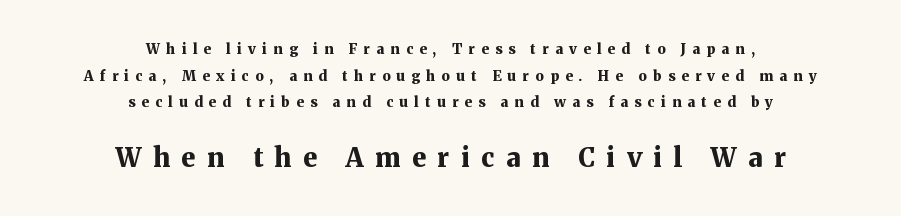
Q: Is the text bold? A: Yes.
Q: Is the text italic (slanted)? A: No, it is upright.
Q: Is the text underlined? A: No.
Q: How is the paragraph aligned? A: Centered.
Q: Is the spacing between letters normal or unusually wide? A: Unusually wide.
Q: Is the spacing between lines tight, normal or loose? A: Loose.
Q: Which block of text is set in a larger size, the first (top) or the second (bottom)? A: The second (bottom) one.
